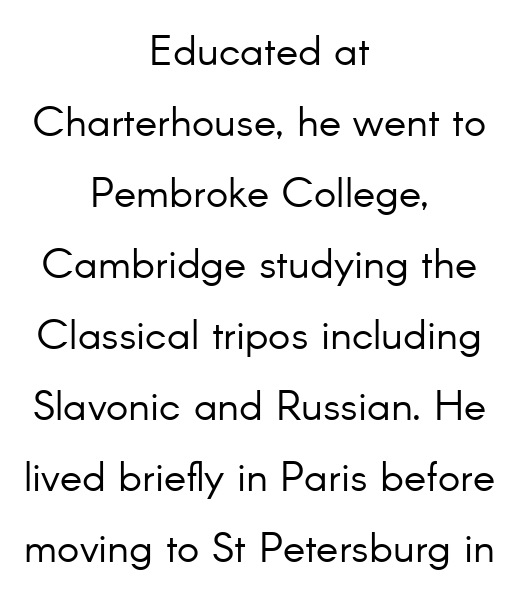
{"serif": "no", "italic": "no", "bold": "no", "weight": "light", "width": "normal", "stroke_contrast": "low", "x_height": "small", "monospaced": "no", "underline": "no", "align": "center", "line_spacing": "normal", "line_spacing_ratio": 1.69, "letter_spacing": "normal", "letter_spacing_em": 0.0, "glyph_px": 42}
